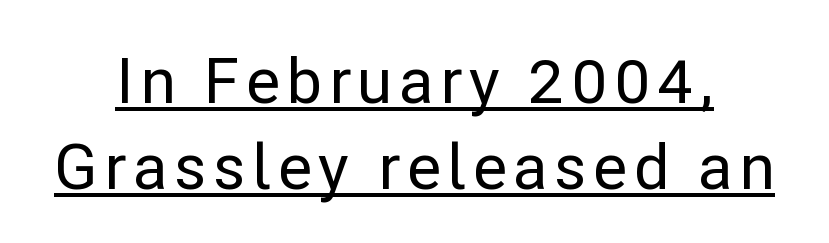
Q: Is the text italic (slanted)? A: No, it is upright.
Q: Is the typeface a serif or a sans-serif typeface? A: Sans-serif.
Q: Is the text underlined? A: Yes.
Q: How is the paragraph aligned? A: Centered.
Q: Is the spacing between lines tight, normal or loose? A: Normal.
Q: Width (condensed, normal, or wide)? A: Normal.
Q: Stroke contrast? A: Low.
Q: x-height? A: Medium.
Q: Monospaced? A: No.
